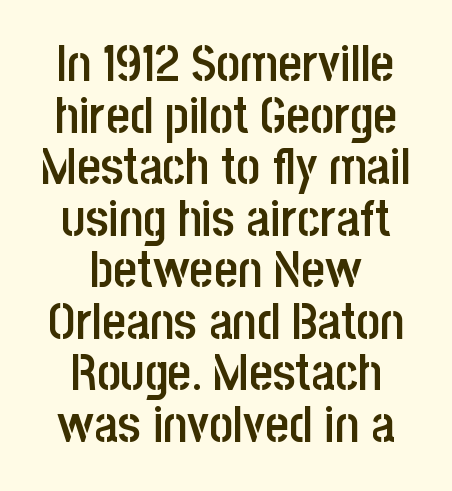
{"serif": "no", "italic": "no", "bold": "semi", "weight": "semibold", "width": "condensed", "stroke_contrast": "low", "x_height": "large", "monospaced": "no", "underline": "no", "align": "center", "line_spacing": "tight", "line_spacing_ratio": 1.01, "letter_spacing": "normal", "letter_spacing_em": 0.0, "glyph_px": 51}
